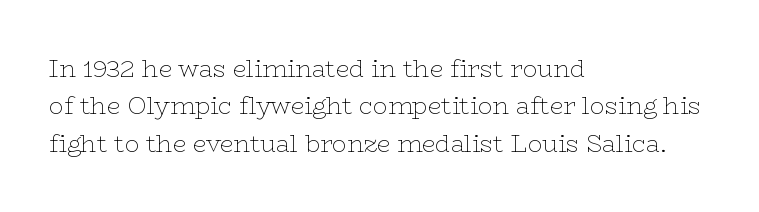
{"italic": "no", "bold": "no", "underline": "no", "align": "left", "line_spacing": "normal", "line_spacing_ratio": 1.56, "letter_spacing": "normal", "letter_spacing_em": 0.0, "glyph_px": 24}
